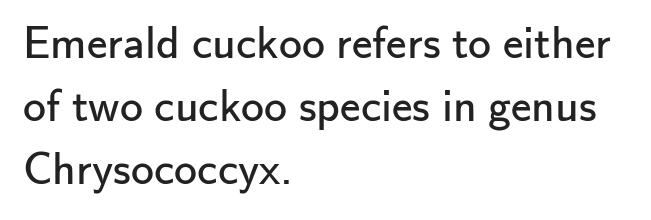
Clear beneath every line of the passage. Here the glyphs are tracked normally, forming tight word shapes. A light-to-regular cut is what we see here. Reading down the column, the eye jumps a familiar distance to each next line. Character widths vary here, with narrow letters taking less room than wide ones. To sum up the face: it is a sans, with no serifs.
